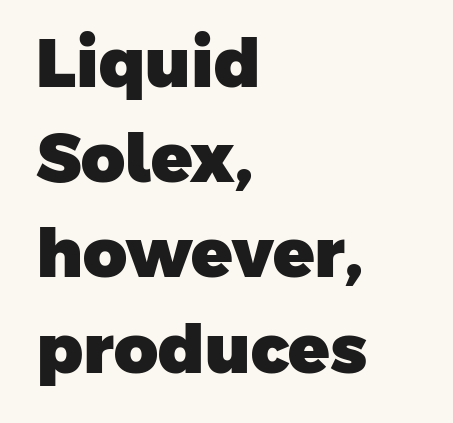
Q: Is the text bold? A: Yes.
Q: Is the typeface a serif or a sans-serif typeface? A: Sans-serif.
Q: Is the text underlined? A: No.
Q: How is the paragraph aligned? A: Left-aligned.
Q: Is the spacing between letters normal or unusually wide? A: Normal.
Q: Is the spacing between lines tight, normal or loose? A: Normal.
Q: Width (condensed, normal, or wide)? A: Normal.
Q: Stroke contrast? A: Low.
Q: x-height? A: Medium.
Q: Monospaced? A: No.
